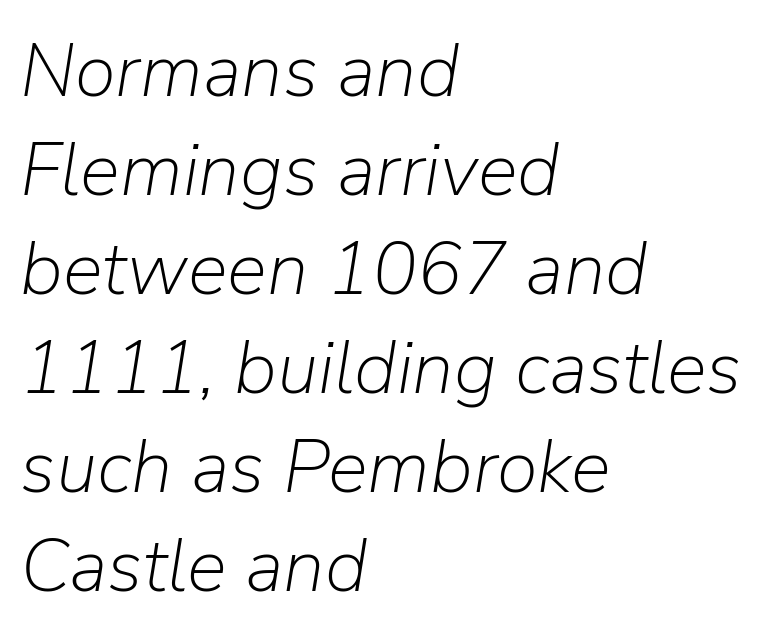
The image shows 75 px light type, italic (leaning right); set left-aligned, normal line spacing (1.32x), normal letter spacing, not underlined; low stroke contrast and a medium x-height.
